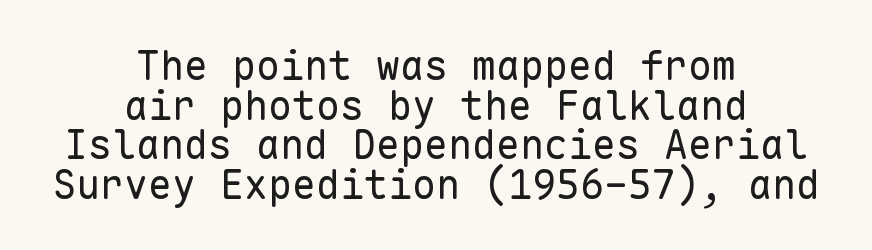
The image shows 40 px regular-weight sans-serif type, upright, monospaced; set centered, tight line spacing (0.99x), normal letter spacing, not underlined; low stroke contrast and a medium x-height.
